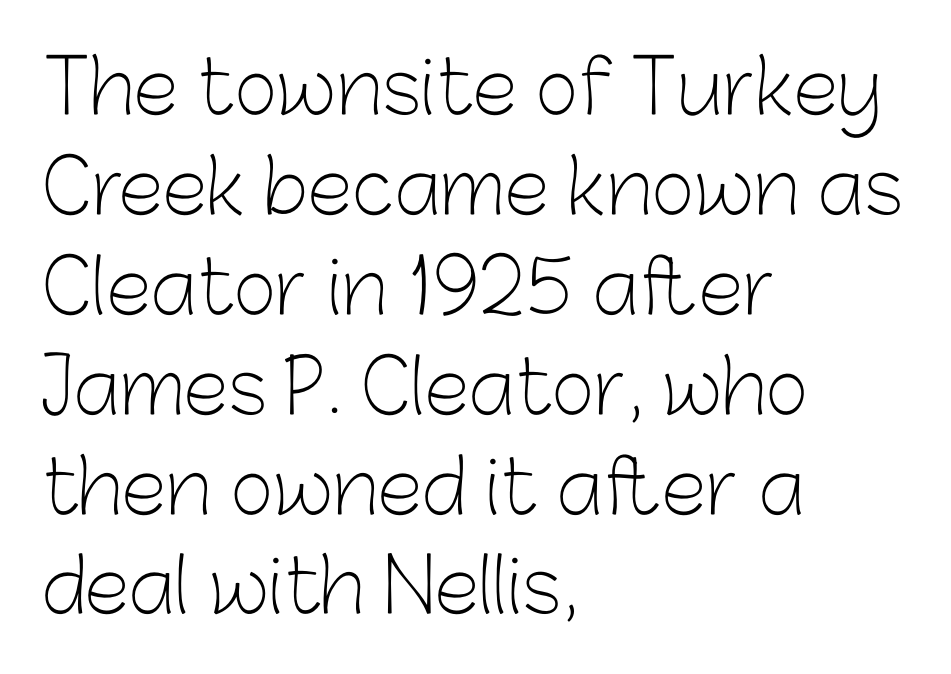
{"serif": "no", "italic": "no", "bold": "no", "weight": "light", "width": "normal", "stroke_contrast": "low", "x_height": "medium", "monospaced": "no", "underline": "no", "align": "left", "line_spacing": "normal", "line_spacing_ratio": 1.35, "letter_spacing": "normal", "letter_spacing_em": 0.0, "glyph_px": 74}
